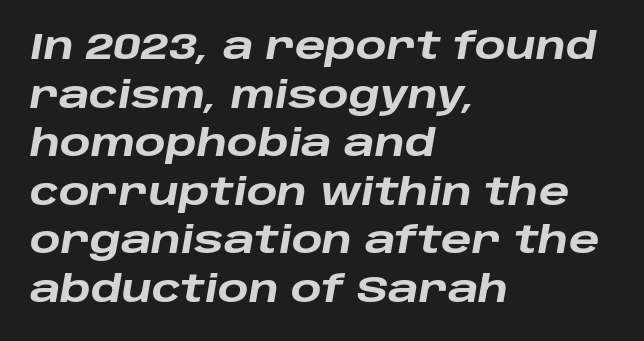
Q: Is the text bold? A: Yes.
Q: Is the text italic (slanted)? A: Yes, it leans right by about 10 degrees.
Q: Is the text underlined? A: No.
Q: How is the paragraph aligned? A: Left-aligned.
Q: Is the spacing between letters normal or unusually wide? A: Normal.
Q: Is the spacing between lines tight, normal or loose? A: Normal.
Q: Width (condensed, normal, or wide)? A: Wide.
Q: Stroke contrast? A: Low.
Q: x-height? A: Large.
Q: Monospaced? A: No.
